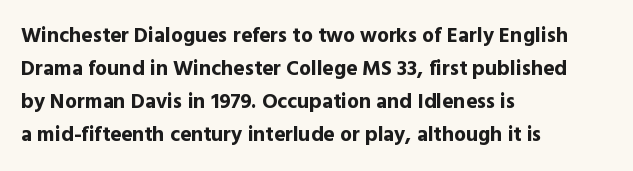
The sample has been set heavy, in full bold. Any mark beneath the type? The region is blank. The ragged edge is on the right, which tells us the setting is flush left. This sample uses plain, unmodified letter spacing. Posture: vertical. Does the leading feel generous? No, just average.
